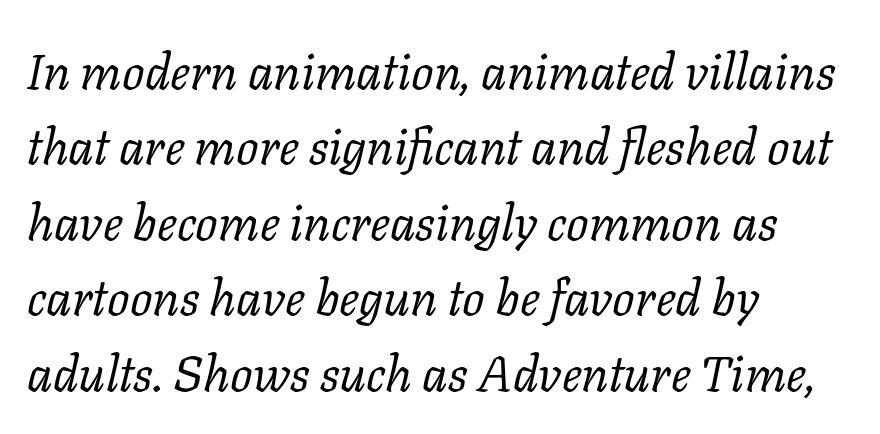
The image shows 50 px regular-weight serif type, italic (leaning right); set left-aligned, normal line spacing (1.51x), normal letter spacing, not underlined; low stroke contrast and a medium x-height.
